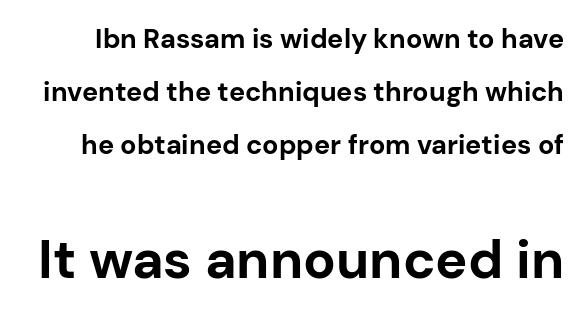
The image shows 54 px bold sans-serif type, upright; set loose line spacing (1.97x), normal letter spacing, not underlined; the second (bottom) block is 2.0x larger; low stroke contrast and a medium x-height.
